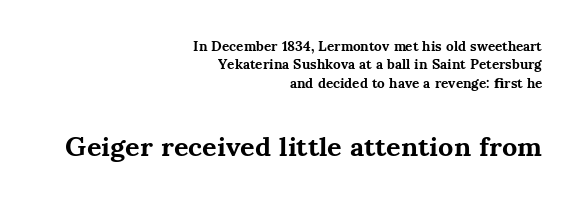
{"serif": "yes", "italic": "no", "bold": "yes", "weight": "bold", "width": "normal", "stroke_contrast": "medium", "x_height": "small", "monospaced": "no", "underline": "no", "align": "right", "line_spacing": "normal", "line_spacing_ratio": 1.32, "letter_spacing": "normal", "letter_spacing_em": 0.0, "larger_block": "second", "size_ratio": 2.0, "glyph_px": 28}
